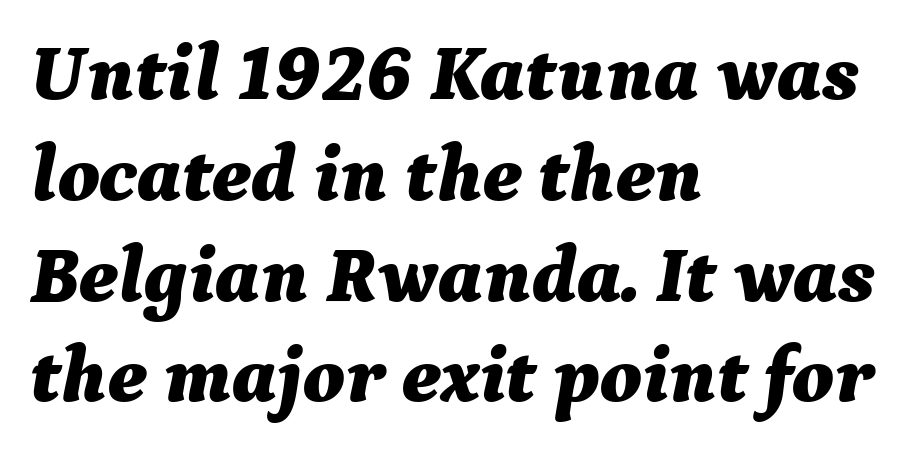
Characters are canted at an angle relative to the baseline's perpendicular. The lines are quadded left. There is no visible air inserted between adjacent glyphs. The typesetting leans heavy: a genuine bold. In terms of leading, this rendering sits right in the middle.
